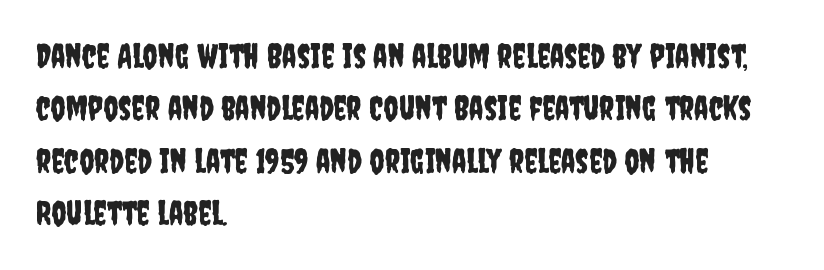
{"serif": "no", "italic": "no", "width": "condensed", "stroke_contrast": "low", "x_height": "large", "monospaced": "no", "underline": "no", "align": "left", "line_spacing": "normal", "line_spacing_ratio": 1.59, "letter_spacing": "normal", "letter_spacing_em": 0.0, "glyph_px": 33}
